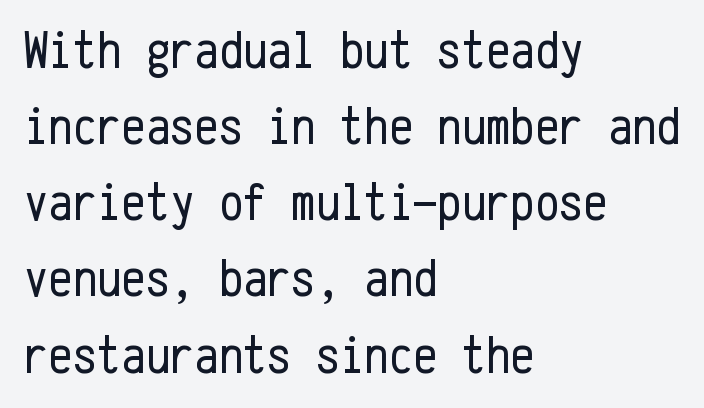
This sample uses a sans-serif face. The gap between lines stays unmarked. A typesetter would call this leading conventional body-copy spacing. Left-aligned paragraph, ragged on the right. The face looks like a standard text weight, possibly lighter.
